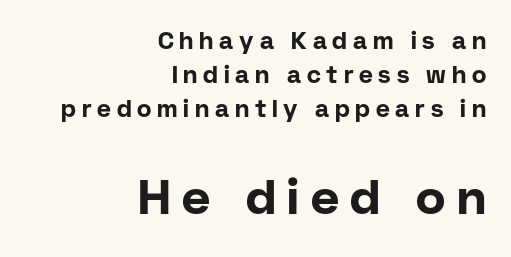
{"serif": "no", "italic": "no", "bold": "yes", "weight": "bold", "width": "normal", "stroke_contrast": "low", "x_height": "medium", "monospaced": "no", "underline": "no", "align": "right", "line_spacing": "normal", "line_spacing_ratio": 1.42, "letter_spacing": "wide", "letter_spacing_em": 0.24, "larger_block": "second", "size_ratio": 2.04, "glyph_px": 49}
